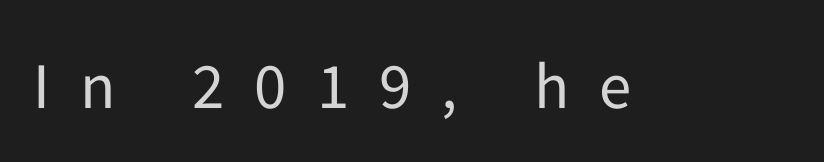
{"serif": "no", "italic": "no", "bold": "no", "weight": "regular", "width": "normal", "stroke_contrast": "low", "x_height": "medium", "monospaced": "no", "underline": "no", "letter_spacing": "wide", "letter_spacing_em": 0.46, "glyph_px": 65}
